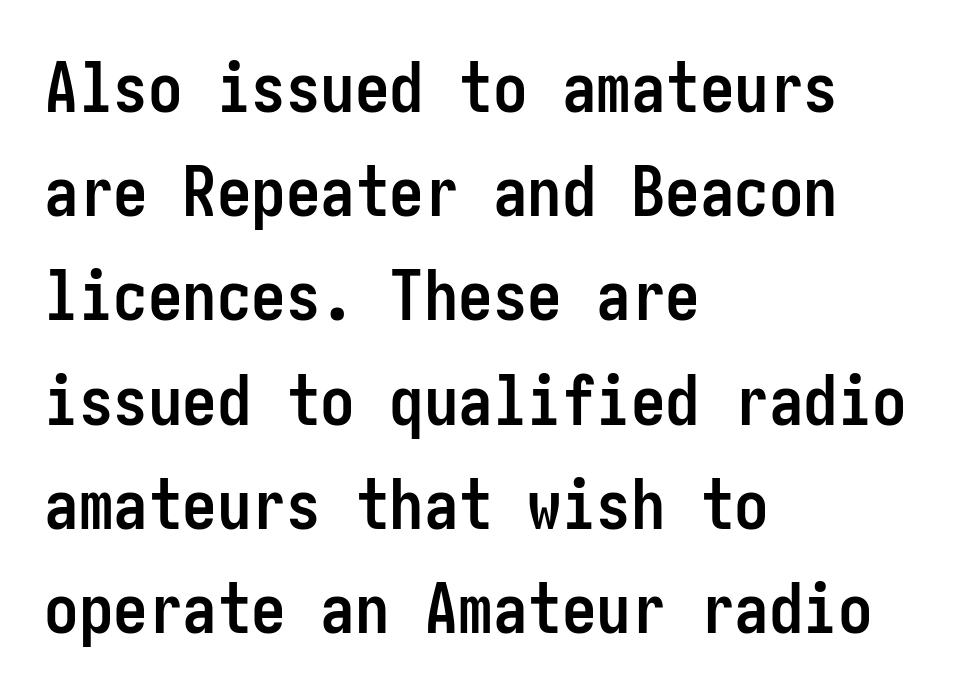
The image shows 69 px semibold, condensed sans-serif type, upright; set left-aligned, normal line spacing (1.51x), normal letter spacing, not underlined; low stroke contrast and a medium x-height.
